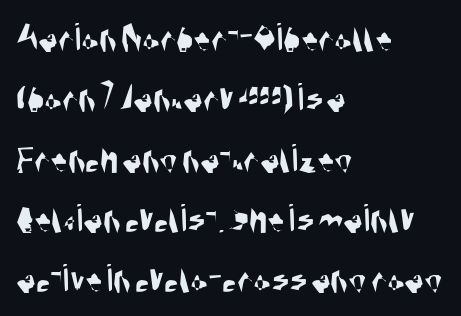
Q: Is the typeface a serif or a sans-serif typeface? A: Sans-serif.
Q: Is the text underlined? A: No.
Q: How is the paragraph aligned? A: Left-aligned.
Q: Is the spacing between letters normal or unusually wide? A: Normal.
Q: Is the spacing between lines tight, normal or loose? A: Normal.
Q: Width (condensed, normal, or wide)? A: Condensed.
Q: Stroke contrast? A: Medium.
Q: x-height? A: Large.
Q: Monospaced? A: No.
